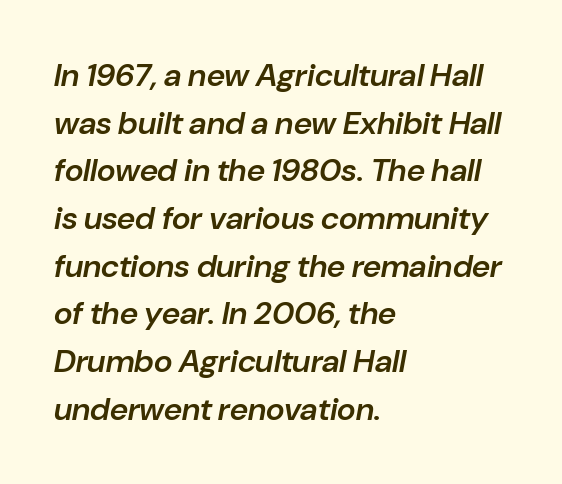
{"italic": "yes", "lean": "right", "slant_degrees": 10, "bold": "semi", "weight": "semibold", "width": "normal", "stroke_contrast": "low", "x_height": "medium", "monospaced": "no", "underline": "no", "align": "left", "line_spacing": "normal", "line_spacing_ratio": 1.49, "letter_spacing": "normal", "letter_spacing_em": 0.0, "glyph_px": 32}
